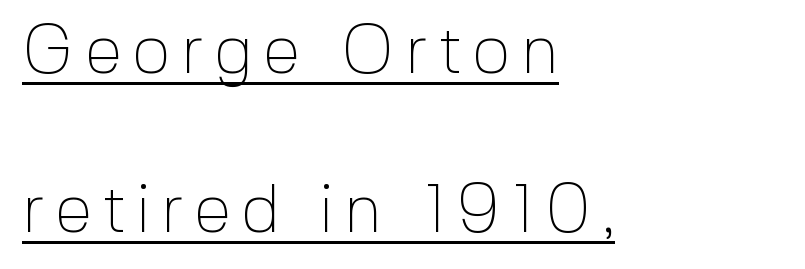
Characters remain perfectly vertical along every line. The font is comparable to plain body text, perhaps lighter. Line beginnings align vertically; line endings do not. The designer dialed line spacing up above the default. Here the designer chose a conventional face with non-uniform glyph widths.
